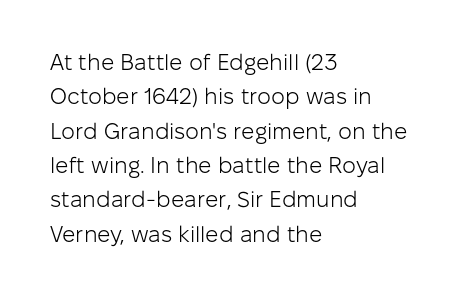
{"italic": "no", "bold": "no", "underline": "no", "align": "left", "line_spacing": "normal", "line_spacing_ratio": 1.56, "letter_spacing": "normal", "letter_spacing_em": 0.0, "glyph_px": 22}
